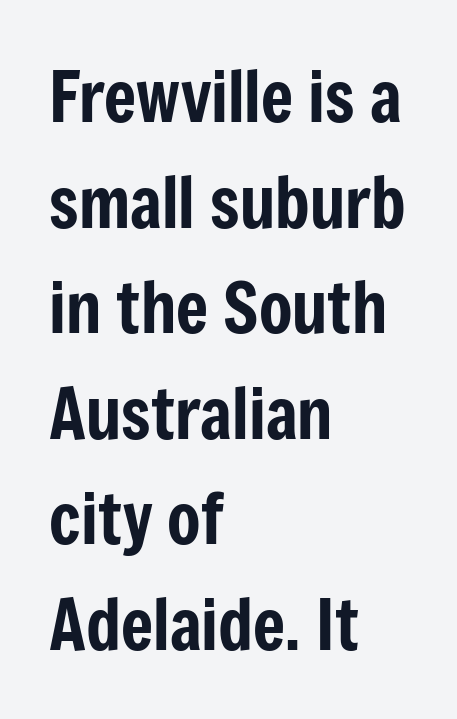
Q: Is the text italic (slanted)? A: No, it is upright.
Q: Is the typeface a serif or a sans-serif typeface? A: Sans-serif.
Q: Is the text underlined? A: No.
Q: How is the paragraph aligned? A: Left-aligned.
Q: Is the spacing between letters normal or unusually wide? A: Normal.
Q: Is the spacing between lines tight, normal or loose? A: Normal.
Q: Width (condensed, normal, or wide)? A: Condensed.
Q: Stroke contrast? A: Low.
Q: x-height? A: Medium.
Q: Monospaced? A: No.
